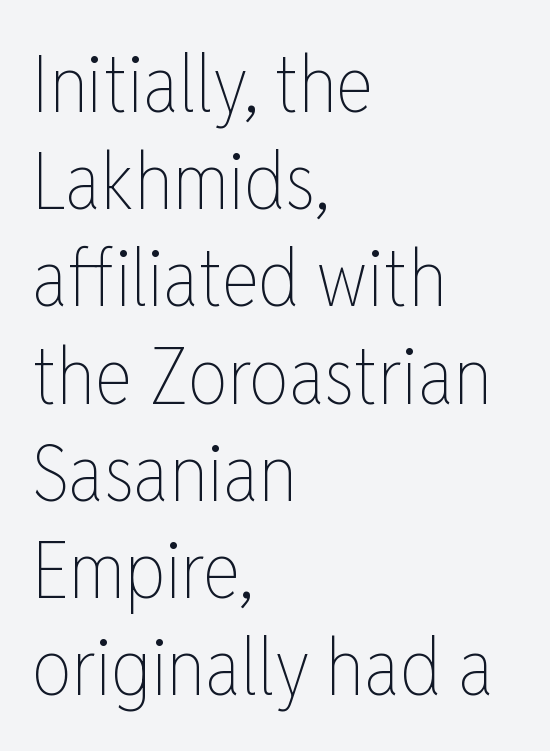
The image shows 79 px thin, condensed type, upright; set left-aligned, line spacing 1.23x, normal letter spacing, not underlined; low stroke contrast and a medium x-height.
